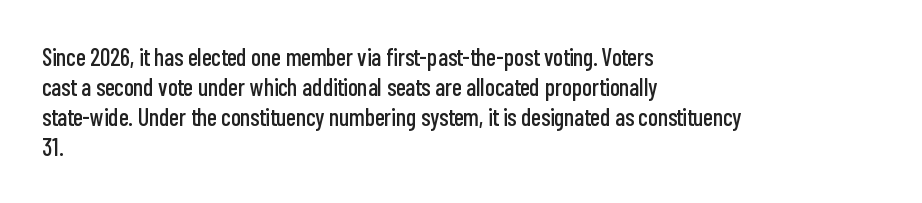
The lines in this sample share a left origin and differ only in where they stop. Tracking here is standard; glyphs follow each other at the usual distance. How would I describe the line gaps? Plain and ordinary. You can tell it's not italic because the verticals are truly vertical.
